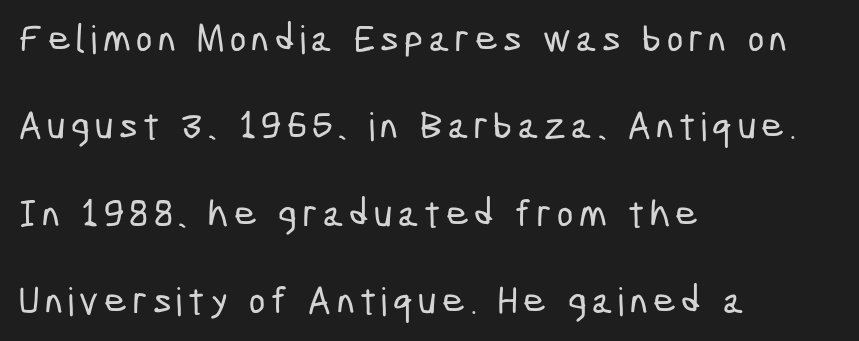
The rendering uses natural spacing where letterforms have individual widths. Are there feet on the stems? There aren't — it's a sans. Letters rest on an invisible, unmarked baseline. Successive baselines arrive slowly, with a big drop between each. The compositor pushed each line to the left boundary.
